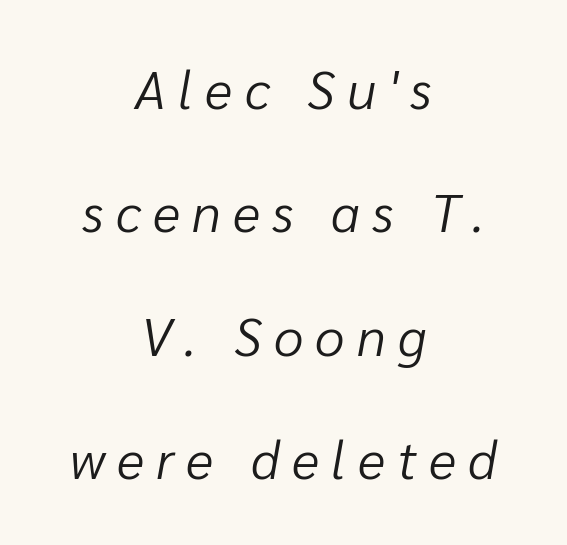
Q: Is the text bold? A: No.
Q: Is the text italic (slanted)? A: Yes, it leans right by about 10 degrees.
Q: Is the text underlined? A: No.
Q: How is the paragraph aligned? A: Centered.
Q: Is the spacing between letters normal or unusually wide? A: Unusually wide.
Q: Is the spacing between lines tight, normal or loose? A: Loose.
Q: Width (condensed, normal, or wide)? A: Normal.
Q: Stroke contrast? A: Low.
Q: x-height? A: Medium.
Q: Monospaced? A: No.
